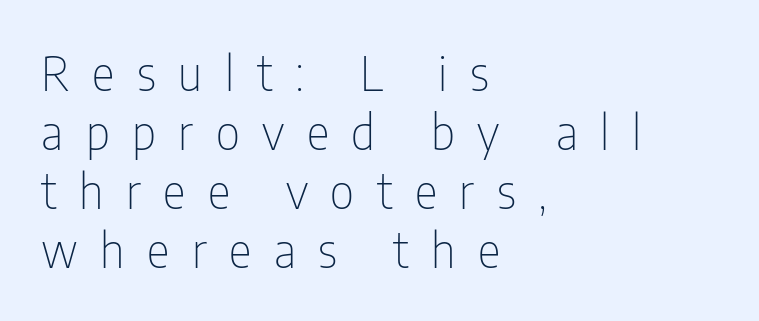
The image shows 48 px thin, condensed sans-serif type, upright; set left-aligned, line spacing 1.23x, unusually wide letter spacing (+0.47 em), not underlined; low stroke contrast and a medium x-height.
